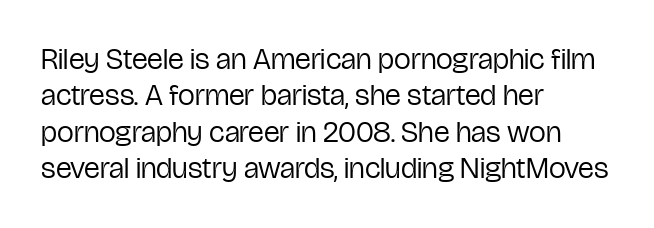
{"serif": "no", "italic": "no", "bold": "no", "weight": "regular", "width": "condensed", "stroke_contrast": "low", "x_height": "medium", "monospaced": "no", "underline": "no", "align": "left", "line_spacing_ratio": 1.21, "letter_spacing": "normal", "letter_spacing_em": 0.0, "glyph_px": 30}
